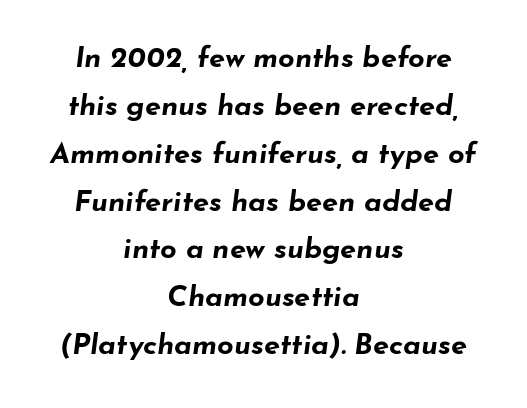
Standard letterfit; no display-style spreading of the glyphs. Check under the words: just untouched page. If you measured baseline to baseline, you'd find a middling distance. Does the weight exceed regular? Yes, all the way to bold. Typeset on center — no edge is straight. These lines are rendered in a variable-pitch font.
